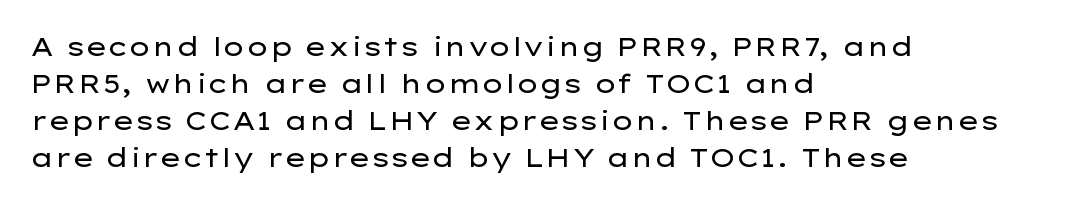
The image shows 26 px text type, upright; set left-aligned, normal line spacing (1.42x), normal letter spacing, not underlined.
